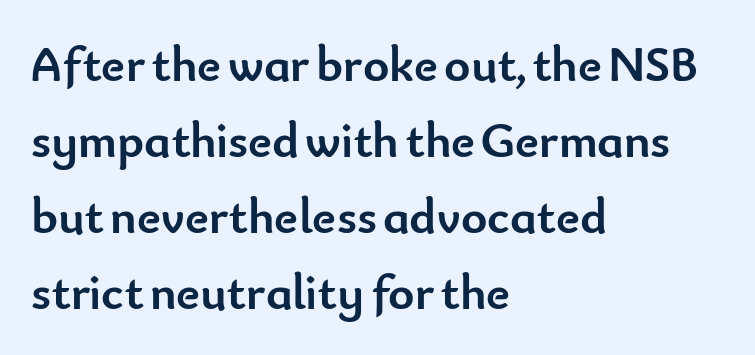
The letters carry no serifs — their stems end cleanly without finishing strokes. What's the leading like? Ordinary, nothing unusual. Weight: bold. Caption: multi-line text, flush left, ragged right. Posture: vertical. Does extra space separate the letters? No, they use regular spacing.
